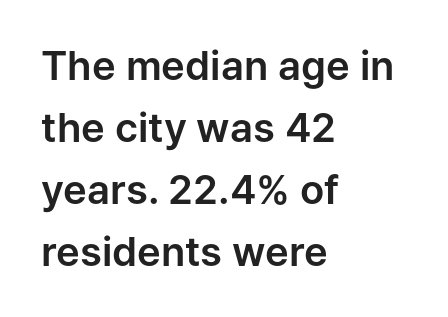
The font family rendered here belongs to the sans-serif group. Do the characters align in a grid? No, the font is proportional. The lines in this sample share a left origin and differ only in where they stop. These lines keep a tight, regular rhythm from letter to letter. Nope, not italic — everything's standing straight.
